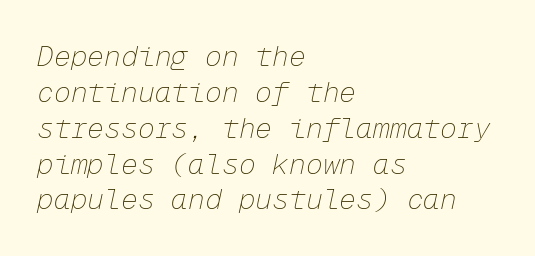
Q: Is the text bold? A: No.
Q: Is the text italic (slanted)? A: Yes, it leans right by about 12 degrees.
Q: Is the text underlined? A: No.
Q: How is the paragraph aligned? A: Left-aligned.
Q: Is the spacing between letters normal or unusually wide? A: Normal.
Q: Is the spacing between lines tight, normal or loose? A: Normal.
Q: Width (condensed, normal, or wide)? A: Normal.
Q: Stroke contrast? A: Low.
Q: x-height? A: Medium.
Q: Monospaced? A: Yes.
